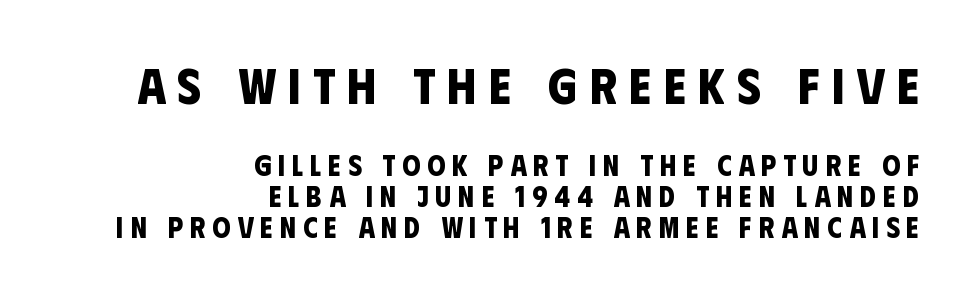
Closely set lines give the paragraph a compact silhouette. The passage shown is typed in a proportional face where columns would drift. How are the letters spaced? Widely, with obvious added tracking. Size contrast runs from large at the top to small at the bottom.
